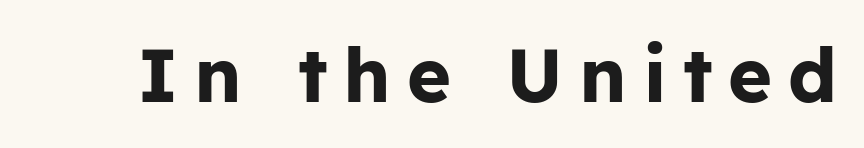
Caption: expanded tracking, letters set apart. Regarding serifs, this sample does without them. The passage shown is not underscored anywhere. Think of a printed novel: that variable character pitch is what you see here. Emphasis by weight is at full strength: bold. This is the regular roman posture of the typeface.
